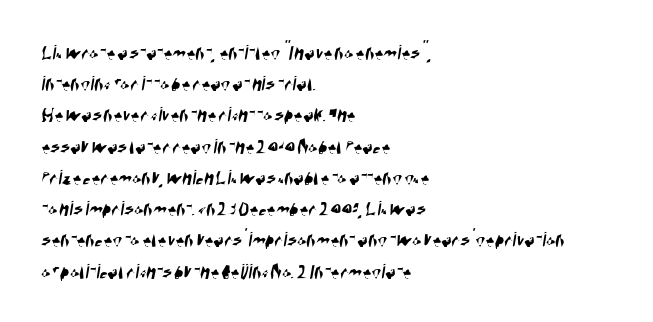
{"underline": "no", "align": "left", "line_spacing": "normal", "line_spacing_ratio": 1.42, "letter_spacing": "normal", "letter_spacing_em": 0.0, "glyph_px": 22}
